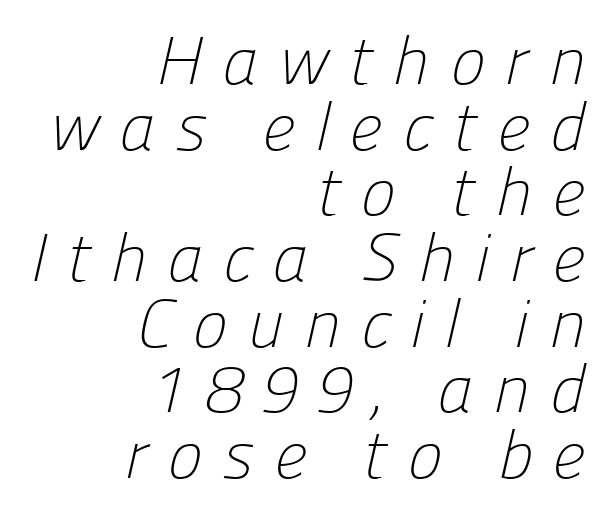
{"serif": "no", "bold": "no", "weight": "light", "width": "normal", "stroke_contrast": "low", "x_height": "medium", "monospaced": "no", "underline": "no", "align": "right", "line_spacing": "tight", "line_spacing_ratio": 0.98, "letter_spacing": "wide", "letter_spacing_em": 0.29, "glyph_px": 67}
